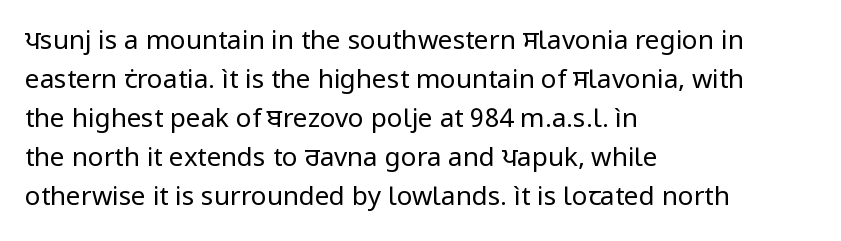
Each new line begins a customary step beneath the previous one. Students, note that the glyphs here touch the page at normal intervals. Letters rest on an invisible, unmarked baseline. Posture: upright roman.
